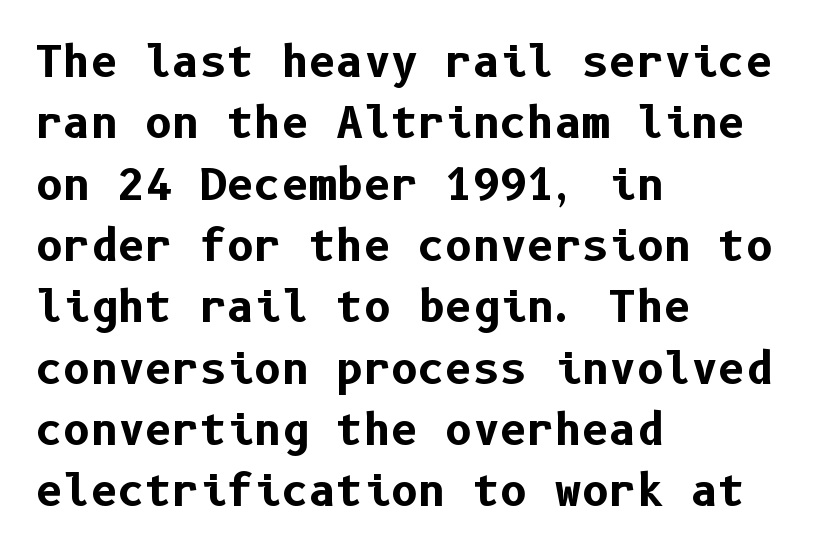
{"serif": "no", "italic": "no", "bold": "yes", "weight": "bold", "width": "normal", "stroke_contrast": "low", "x_height": "medium", "underline": "no", "align": "left", "line_spacing": "normal", "line_spacing_ratio": 1.46, "letter_spacing": "normal", "letter_spacing_em": 0.0, "glyph_px": 42}
